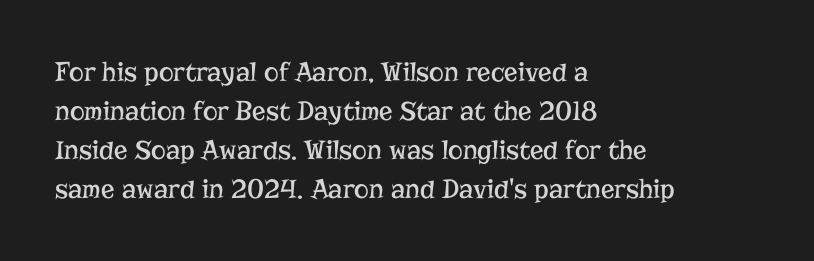
The image shows 28 px regular-weight serif type, upright; set left-aligned, normal line spacing (1.39x), normal letter spacing, not underlined; low stroke contrast and a medium x-height.
